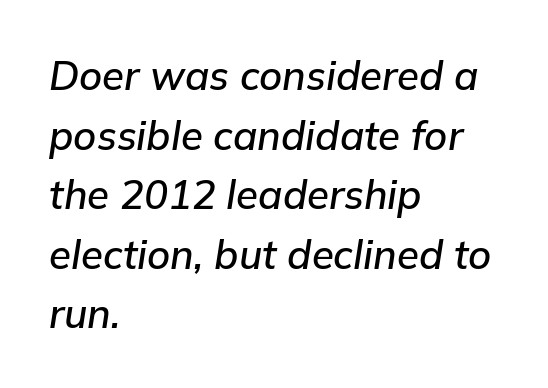
Q: Is the text italic (slanted)? A: Yes, it leans right by about 9 degrees.
Q: Is the text underlined? A: No.
Q: How is the paragraph aligned? A: Left-aligned.
Q: Is the spacing between letters normal or unusually wide? A: Normal.
Q: Is the spacing between lines tight, normal or loose? A: Normal.
Q: Width (condensed, normal, or wide)? A: Normal.
Q: Stroke contrast? A: Low.
Q: x-height? A: Medium.
Q: Monospaced? A: No.
